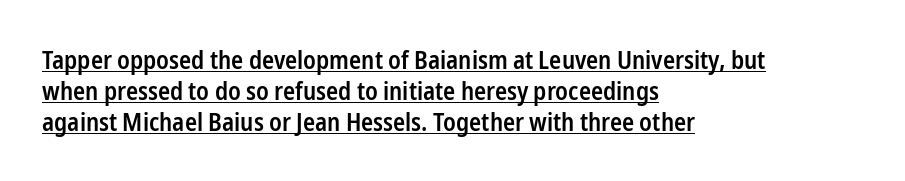
The image shows 25 px text type, upright; set left-aligned, line spacing 1.24x, normal letter spacing, underlined.
